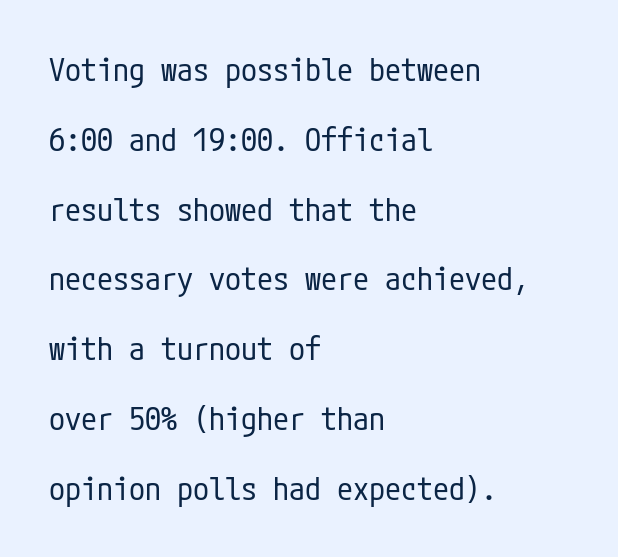
The image shows 32 px regular-weight, condensed sans-serif type, upright; set left-aligned, loose line spacing (2.18x), normal letter spacing, not underlined; low stroke contrast and a medium x-height.
